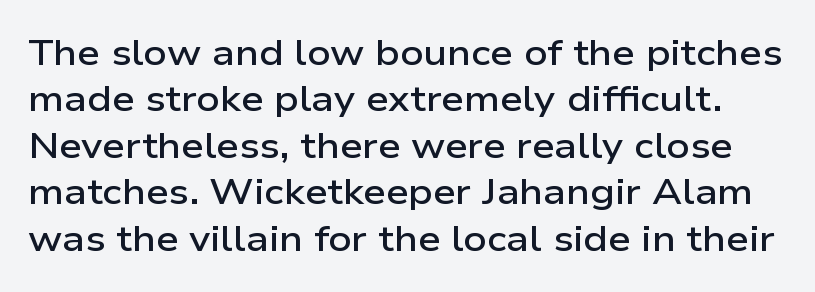
{"serif": "no", "italic": "no", "bold": "semi", "weight": "semibold", "width": "wide", "stroke_contrast": "low", "x_height": "medium", "monospaced": "no", "underline": "no", "line_spacing": "normal", "line_spacing_ratio": 1.29, "letter_spacing": "normal", "letter_spacing_em": 0.0, "glyph_px": 36}
